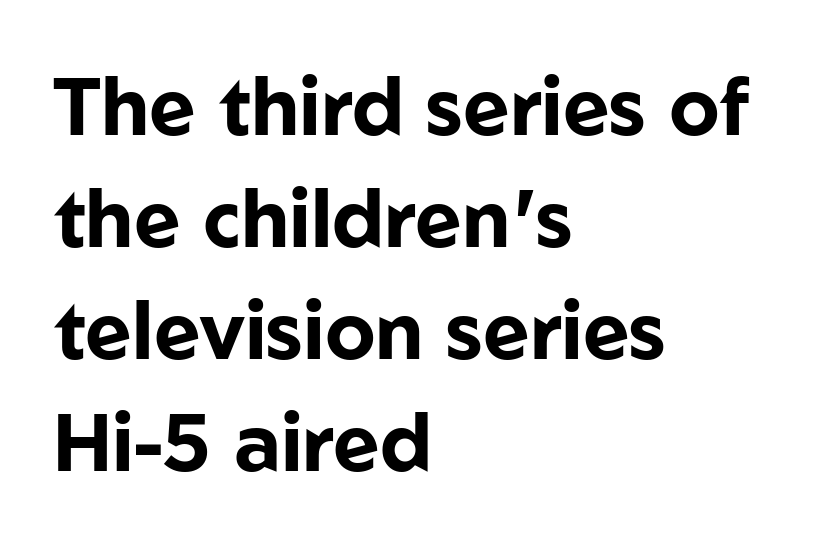
Q: Is the text bold? A: Yes.
Q: Is the text italic (slanted)? A: No, it is upright.
Q: Is the typeface a serif or a sans-serif typeface? A: Sans-serif.
Q: Is the text underlined? A: No.
Q: How is the paragraph aligned? A: Left-aligned.
Q: Is the spacing between letters normal or unusually wide? A: Normal.
Q: Is the spacing between lines tight, normal or loose? A: Normal.
Q: Width (condensed, normal, or wide)? A: Normal.
Q: Stroke contrast? A: Low.
Q: x-height? A: Medium.
Q: Monospaced? A: No.
